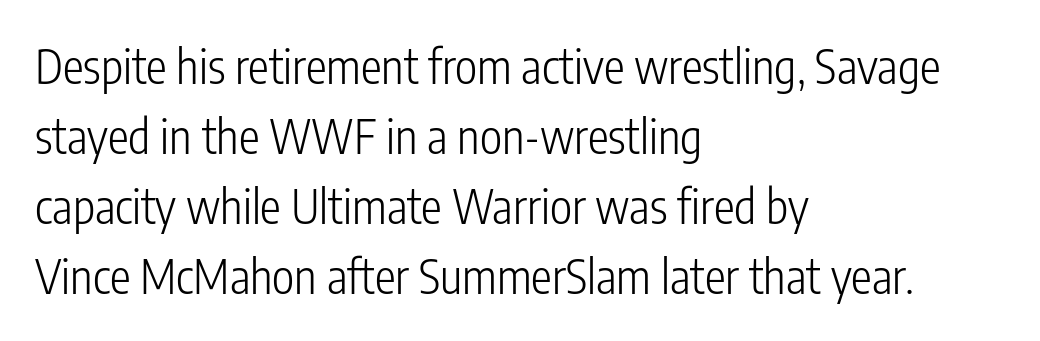
Q: Is the text bold? A: No.
Q: Is the text italic (slanted)? A: No, it is upright.
Q: Is the typeface a serif or a sans-serif typeface? A: Sans-serif.
Q: Is the text underlined? A: No.
Q: How is the paragraph aligned? A: Left-aligned.
Q: Is the spacing between letters normal or unusually wide? A: Normal.
Q: Is the spacing between lines tight, normal or loose? A: Normal.
Q: Width (condensed, normal, or wide)? A: Condensed.
Q: Stroke contrast? A: Low.
Q: x-height? A: Medium.
Q: Monospaced? A: No.
